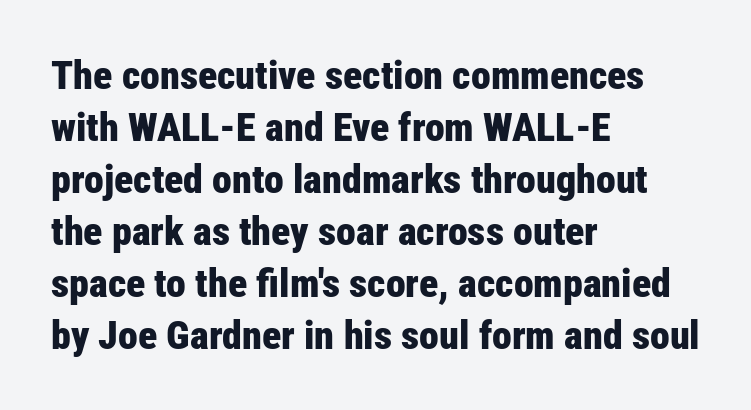
The strip under each line holds only bare page. Spacing between characters is what you'd get straight out of the box. It's the straight-up-and-down kind of type. Note the varied advance widths — an 'i' is clearly narrower than an 'm'.
